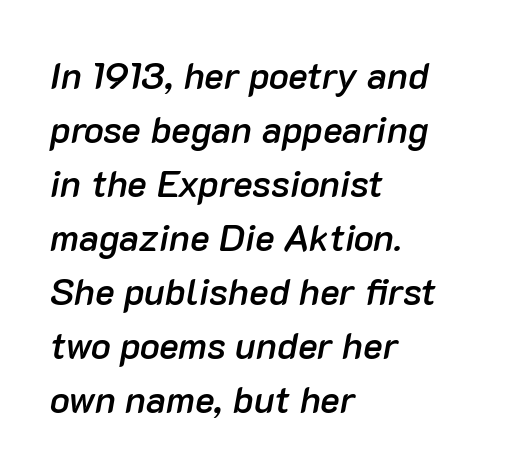
The image shows 37 px semibold type, italic (leaning right); set left-aligned, normal line spacing (1.46x), normal letter spacing, not underlined; low stroke contrast and a medium x-height.
